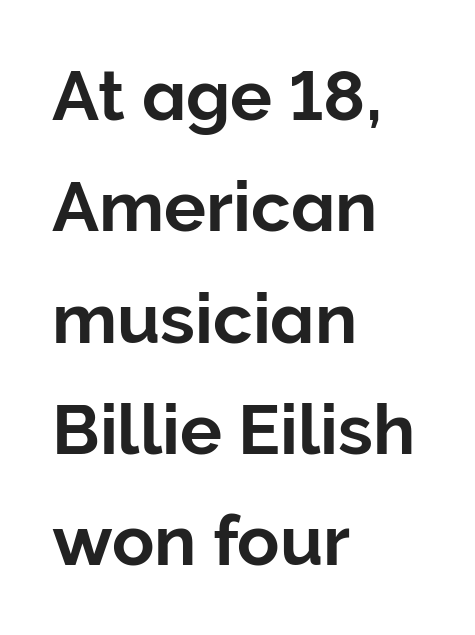
{"serif": "no", "italic": "no", "width": "normal", "stroke_contrast": "low", "x_height": "medium", "monospaced": "no", "underline": "no", "align": "left", "line_spacing": "normal", "line_spacing_ratio": 1.59, "letter_spacing": "normal", "letter_spacing_em": 0.0, "glyph_px": 70}
